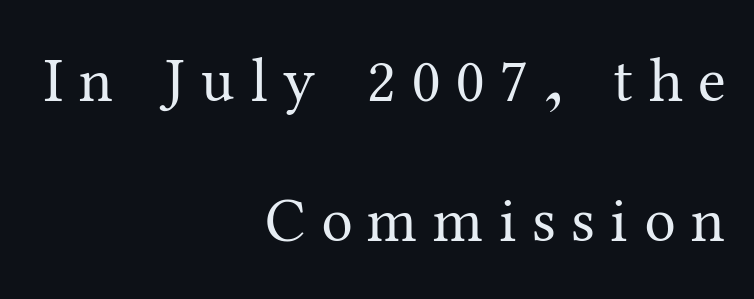
{"serif": "yes", "italic": "no", "bold": "no", "weight": "regular", "width": "normal", "stroke_contrast": "medium", "x_height": "medium", "monospaced": "no", "underline": "no", "align": "right", "line_spacing": "loose", "line_spacing_ratio": 2.23, "letter_spacing": "wide", "letter_spacing_em": 0.25, "glyph_px": 63}
